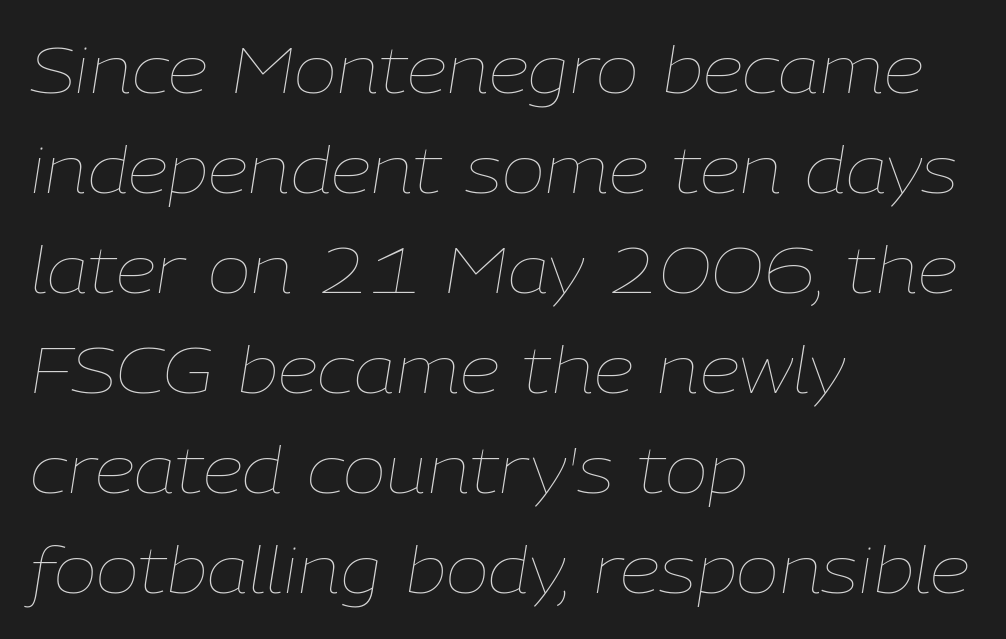
Q: Is the text bold? A: No.
Q: Is the text italic (slanted)? A: Yes, it leans right by about 9 degrees.
Q: Is the text underlined? A: No.
Q: How is the paragraph aligned? A: Left-aligned.
Q: Is the spacing between letters normal or unusually wide? A: Normal.
Q: Is the spacing between lines tight, normal or loose? A: Normal.
Q: Width (condensed, normal, or wide)? A: Normal.
Q: Stroke contrast? A: Low.
Q: x-height? A: Medium.
Q: Monospaced? A: No.
